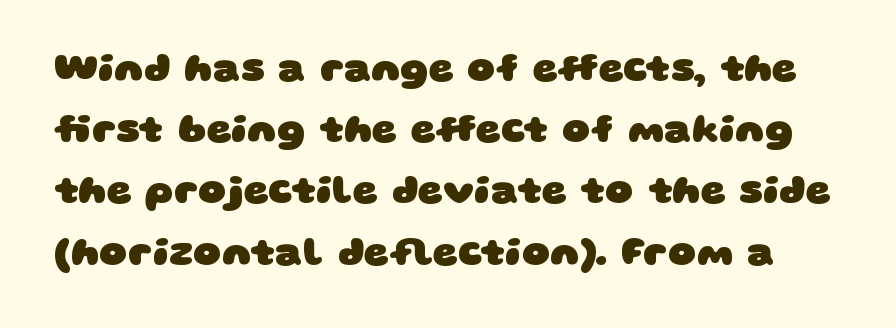
Q: Is the text bold? A: Yes.
Q: Is the typeface a serif or a sans-serif typeface? A: Sans-serif.
Q: Is the text underlined? A: No.
Q: Is the spacing between letters normal or unusually wide? A: Normal.
Q: Is the spacing between lines tight, normal or loose? A: Normal.
Q: Width (condensed, normal, or wide)? A: Wide.
Q: Stroke contrast? A: Low.
Q: x-height? A: Large.
Q: Monospaced? A: No.
